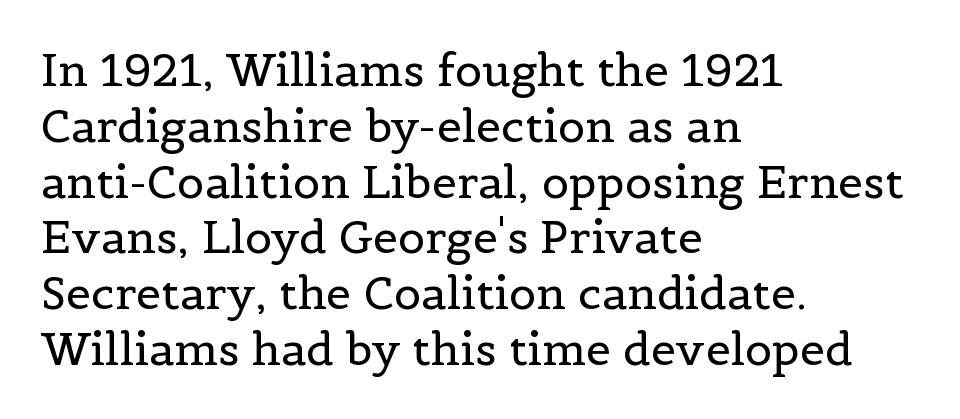
The image shows 45 px regular-weight serif type, upright; set left-aligned, line spacing 1.24x, normal letter spacing, not underlined; a medium x-height.
